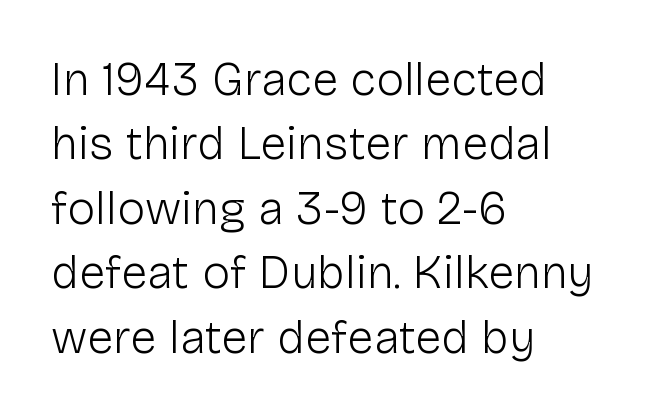
Leftover space on each line is placed entirely after the last word. The face used here is rendered with its standard letterfit. This sample keeps an unexceptional amount of space between lines. You could not count columns in this text — the font is proportionally spaced. Do the letters lean? They stand straight.
